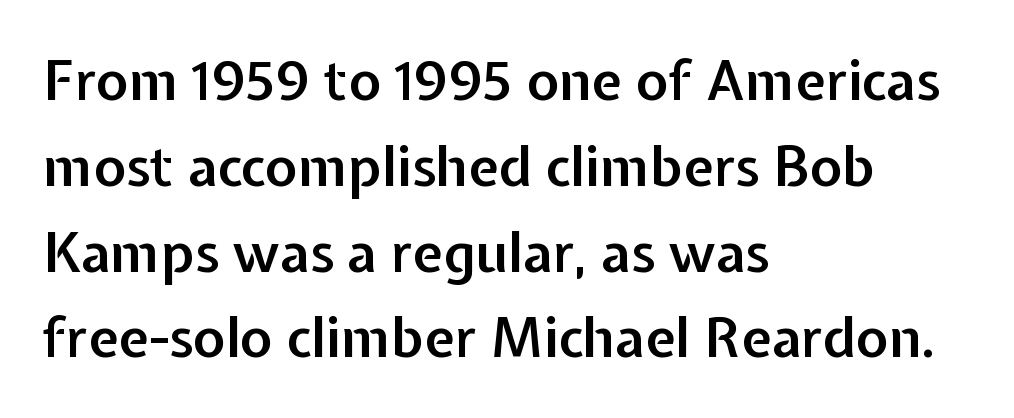
The rows are spaced the way most documents space them. You could not count columns in this text — the font is proportionally spaced. The characters display no serif detailing; their extremities are plain. The rag falls on the right side of this text block. Rendered with straight, roman letterforms.
